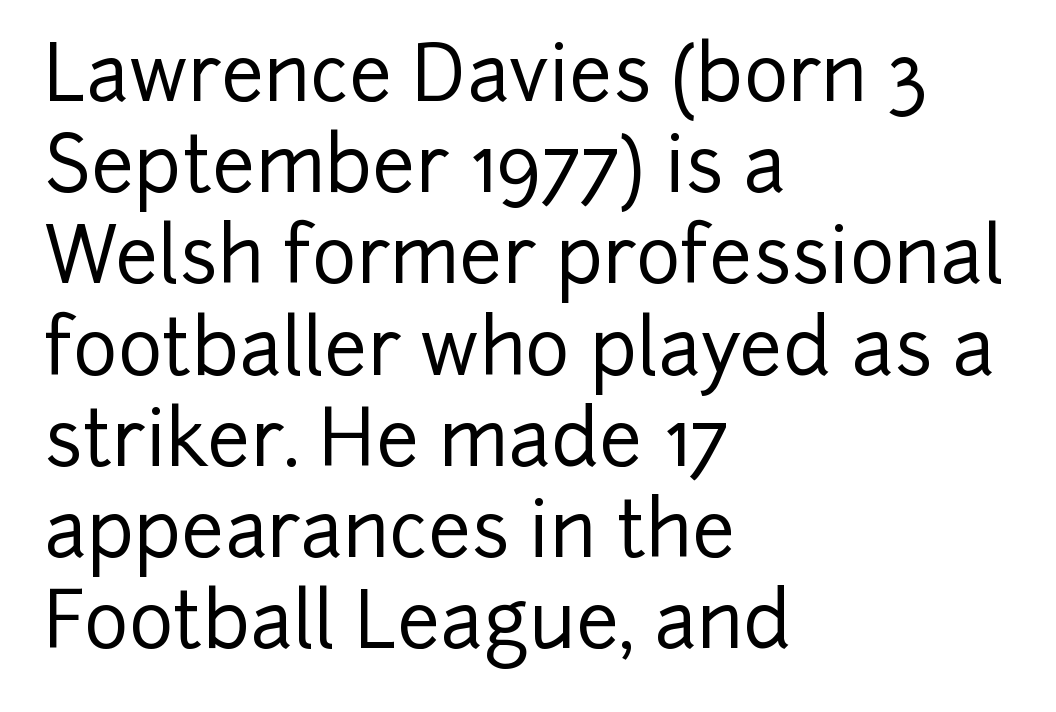
Every character sits straight up, as roman type does. The lines in this sample share a left origin and differ only in where they stop. The text was rendered using a sans face with plain stroke endings. Looks like regular typesetting: each glyph gets only the width it needs. This sample uses plain, unmodified letter spacing.
